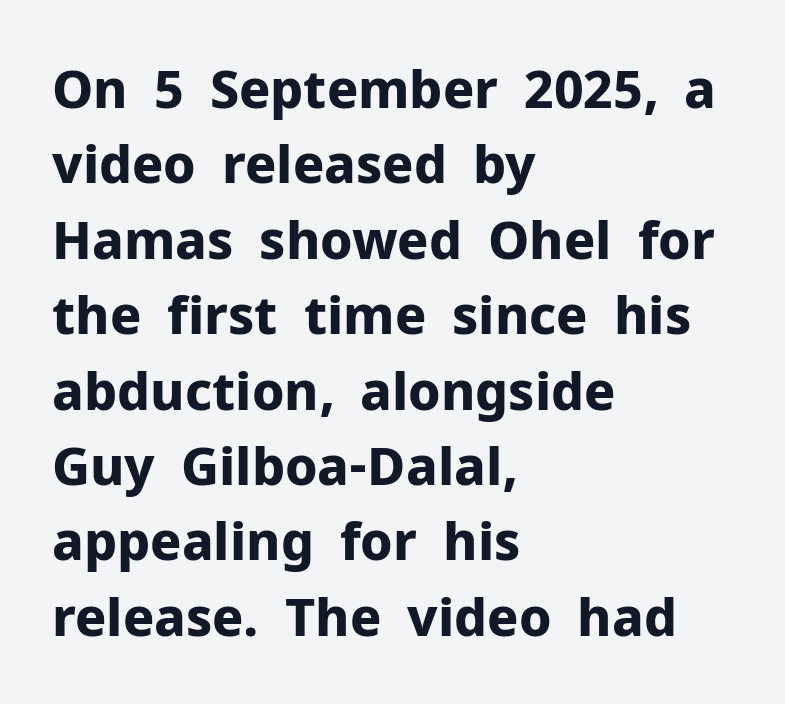
The image shows 52 px bold sans-serif type, upright; set left-aligned, normal line spacing (1.45x), normal letter spacing, not underlined; low stroke contrast and a medium x-height.
